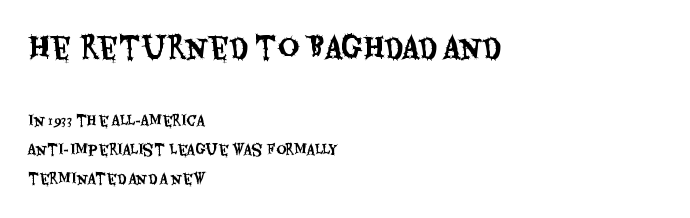
The image shows 29 px condensed sans-serif type, upright; set left-aligned, loose line spacing (2.06x), normal letter spacing, not underlined; the first (top) block is 2.07x larger; medium stroke contrast and a large x-height.
